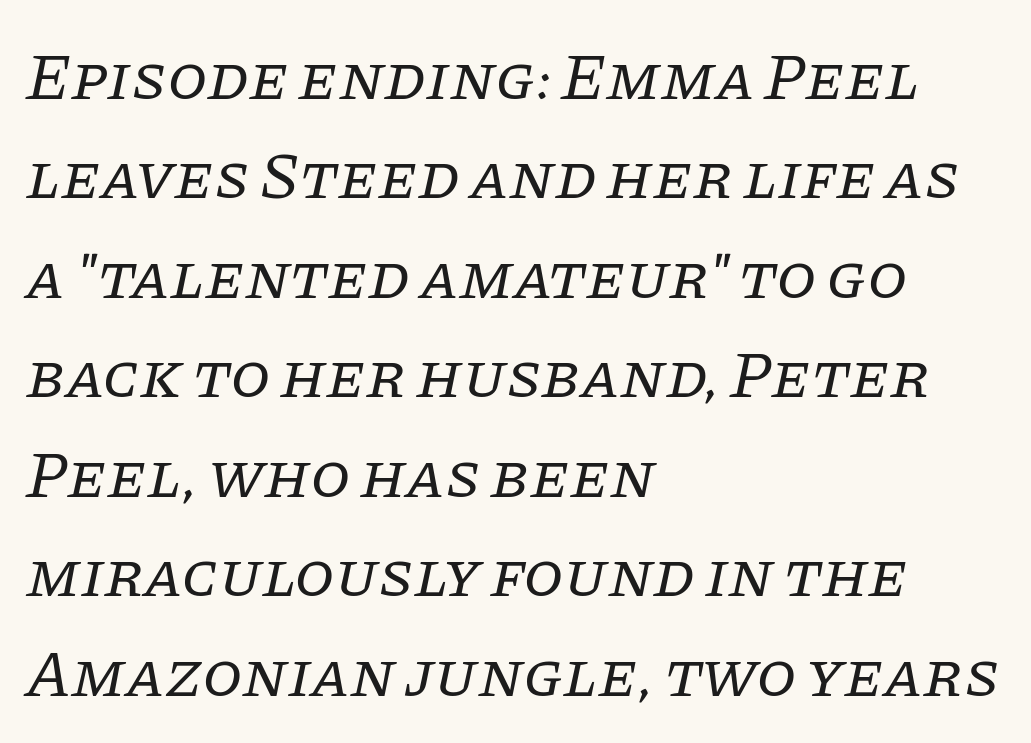
Q: Is the text bold? A: No.
Q: Is the text italic (slanted)? A: Yes, it leans right by about 11 degrees.
Q: Is the typeface a serif or a sans-serif typeface? A: Serif.
Q: Is the text underlined? A: No.
Q: How is the paragraph aligned? A: Left-aligned.
Q: Is the spacing between letters normal or unusually wide? A: Normal.
Q: Is the spacing between lines tight, normal or loose? A: Normal.
Q: Width (condensed, normal, or wide)? A: Normal.
Q: Stroke contrast? A: Low.
Q: x-height? A: Large.
Q: Monospaced? A: No.
